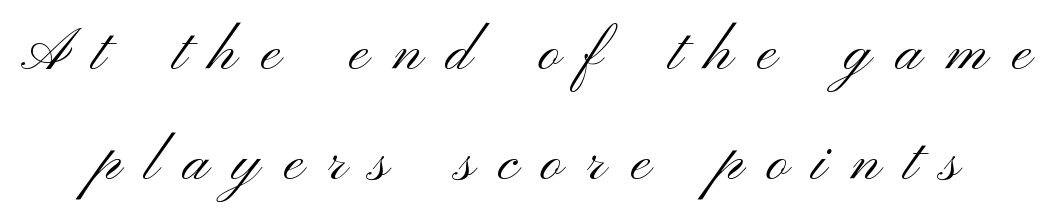
Is the letter spacing exaggerated? Yes — the characters are pushed far apart. Proportional: the letters do not fall into vertical columns. Stems here are at most as thick as an everyday book face. Note: no serifs on the glyphs. The foot of each line stays bare and open.
